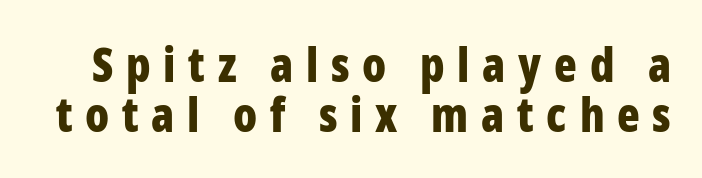
The lettering stays uniformly vertical, giving the passage a roman look. Typographically, this falls in the sans-serif category. Display-style spreading of the glyphs; the letterfit is very open. Pretty heavy lettering here — definitely bold.
